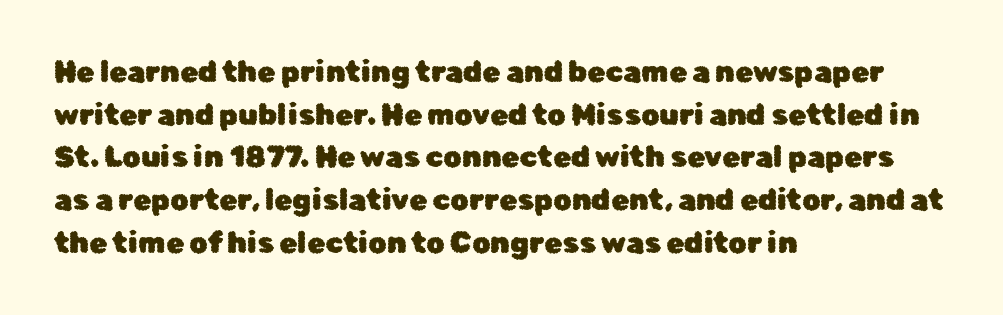
Honestly, there is no underline to notice here at all. Are there feet on the stems? There aren't — it's a sans. The lettering holds an erect, upright posture throughout. One-word summary of the alignment: left. Nothing unusual about the tracking: characters are spaced as the font intends. The space between consecutive lines is moderate.
